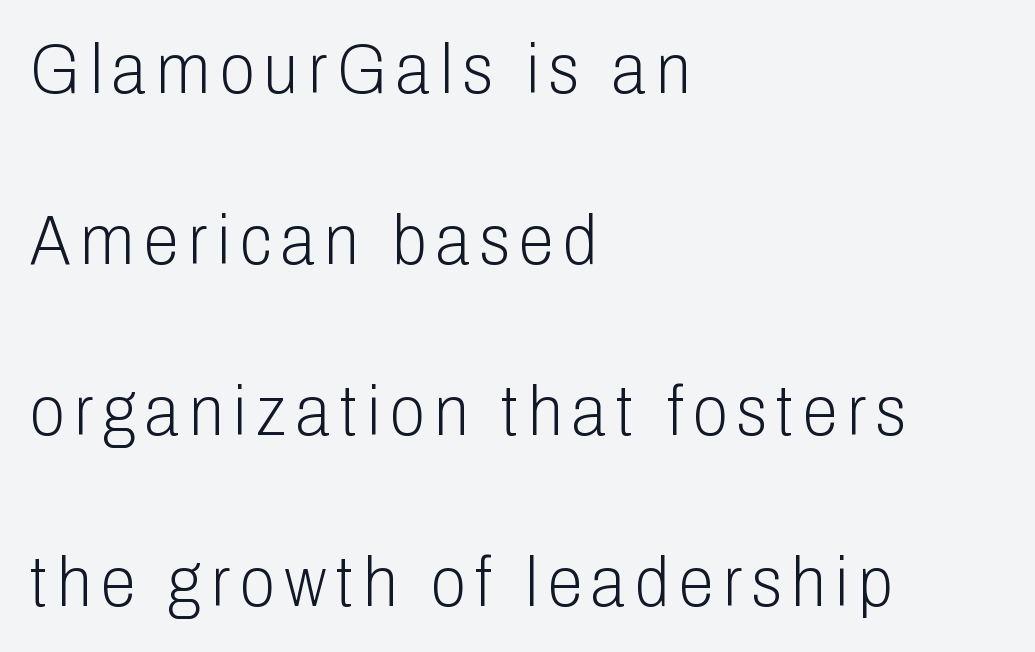
{"serif": "no", "italic": "no", "bold": "no", "weight": "light", "width": "condensed", "stroke_contrast": "low", "x_height": "medium", "monospaced": "no", "underline": "no", "align": "left", "line_spacing": "loose", "line_spacing_ratio": 2.41, "glyph_px": 71}
